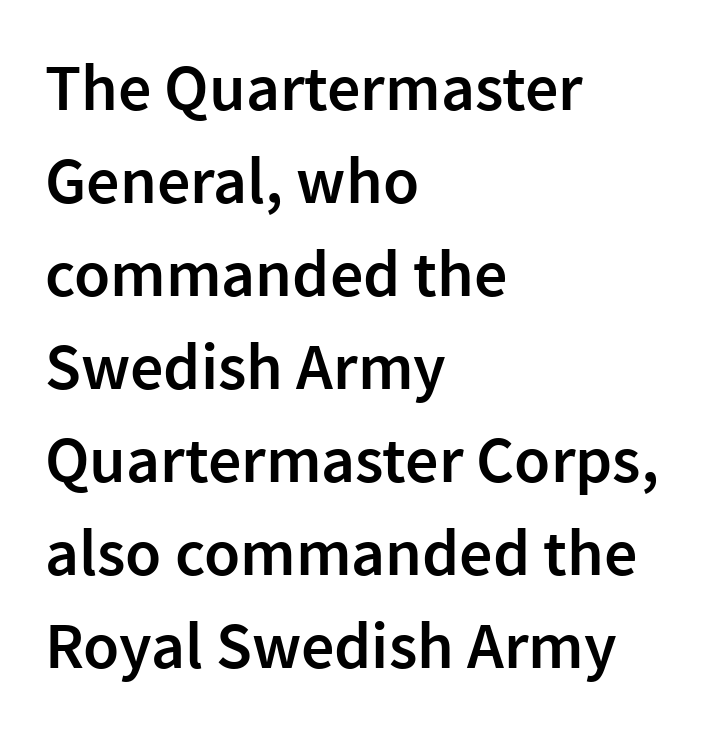
Q: Is the text bold? A: Semi-bold.
Q: Is the text italic (slanted)? A: No, it is upright.
Q: Is the typeface a serif or a sans-serif typeface? A: Sans-serif.
Q: Is the text underlined? A: No.
Q: How is the paragraph aligned? A: Left-aligned.
Q: Is the spacing between letters normal or unusually wide? A: Normal.
Q: Is the spacing between lines tight, normal or loose? A: Normal.
Q: Width (condensed, normal, or wide)? A: Normal.
Q: x-height? A: Medium.
Q: Monospaced? A: No.
